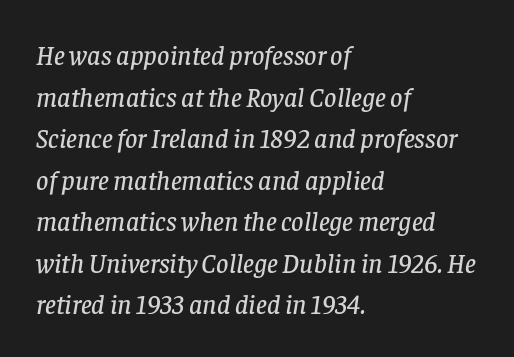
{"italic": "yes", "lean": "right", "slant_degrees": 8, "underline": "no", "align": "left", "line_spacing": "normal", "line_spacing_ratio": 1.54, "letter_spacing": "normal", "letter_spacing_em": 0.0, "glyph_px": 27}
